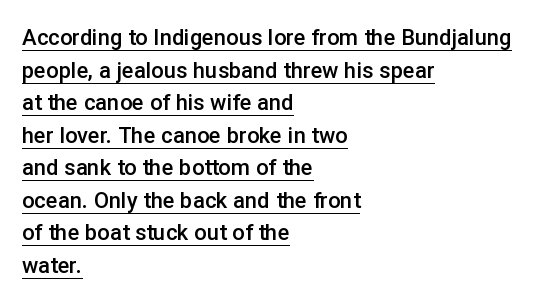
{"italic": "no", "bold": "semi", "underline": "yes", "align": "left", "line_spacing": "normal", "line_spacing_ratio": 1.48, "letter_spacing": "normal", "letter_spacing_em": 0.0, "glyph_px": 22}
